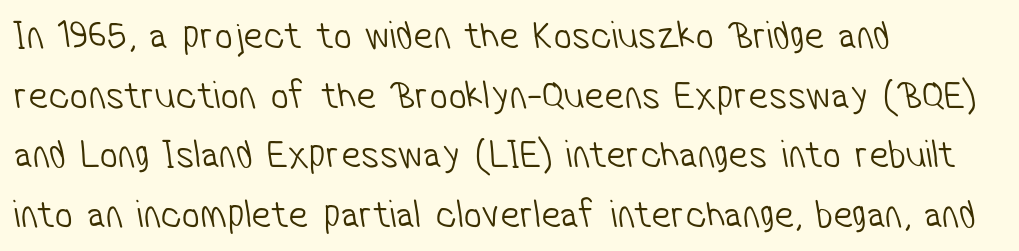
The image shows 40 px light, condensed sans-serif type; set left-aligned, normal line spacing (1.49x), normal letter spacing, not underlined; low stroke contrast and a medium x-height.
